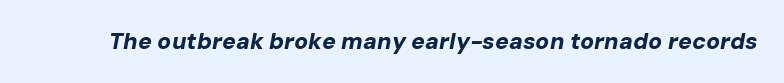
Looking at the ascenders, they clearly lean. Caption: standard tracking, unaltered. Pretty heavy lettering here — definitely bold. The baseline area is clear.
